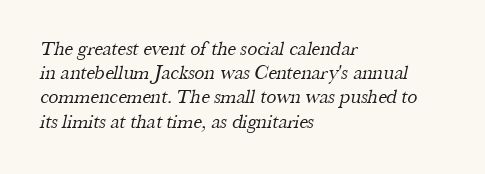
The strokes are not fattened; the text isn't bold. Default kerning and tracking; the words read as compact shapes. One-word summary of the alignment: left. Check under the words: just untouched page.
